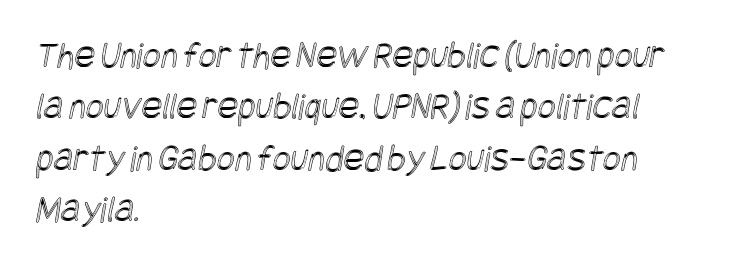
The image shows 39 px condensed type; set left-aligned, normal line spacing (1.32x), normal letter spacing, not underlined; a large x-height.
